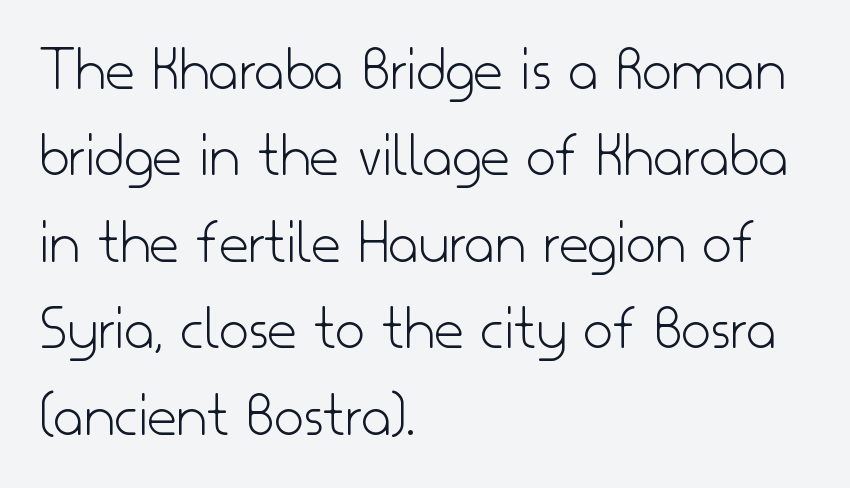
The image shows 64 px light sans-serif type, upright; set left-aligned, normal line spacing (1.35x), normal letter spacing, not underlined; low stroke contrast and a small x-height.
